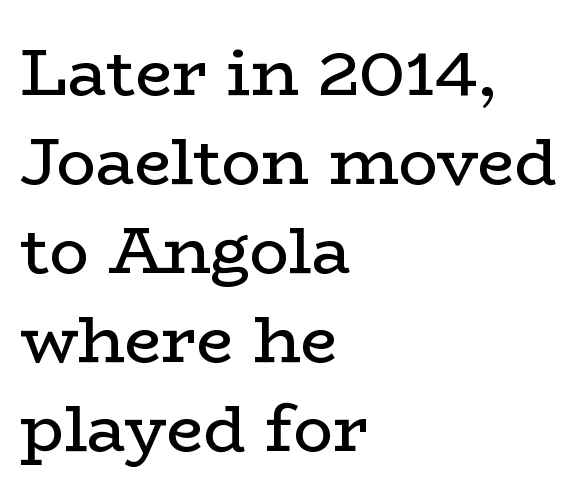
The image shows 66 px regular-weight, wide serif type, upright; set left-aligned, normal line spacing (1.35x), normal letter spacing, not underlined; low stroke contrast and a medium x-height.
